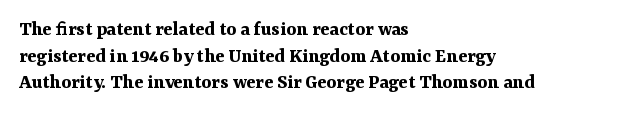
Q: Is the text bold? A: Yes.
Q: Is the text italic (slanted)? A: No, it is upright.
Q: Is the text underlined? A: No.
Q: How is the paragraph aligned? A: Left-aligned.
Q: Is the spacing between letters normal or unusually wide? A: Normal.
Q: Is the spacing between lines tight, normal or loose? A: Normal.
